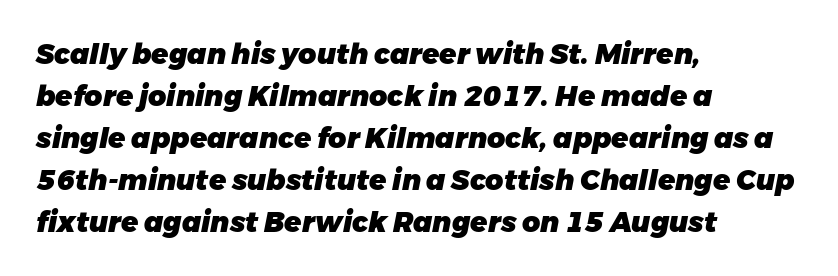
Glyph-to-glyph distance matches everyday printed text. The foot of each line stays bare and open. The characters look thick and weighty, a clear bold. Think of a printed novel: that variable character pitch is what you see here. These lines sit exactly where default settings would place them. Notice how the stems are inclined rather than vertical — that's the hallmark of italics.
